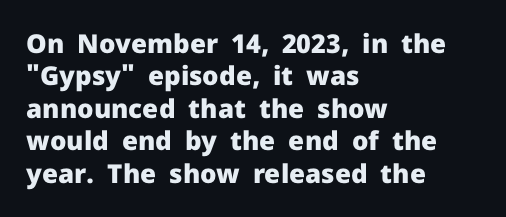
Interline gaps are of average width in this sample. Words float on clear page, feet unadorned. Weight check: bold — yes, fully. These lines were composed using upright roman letters.
